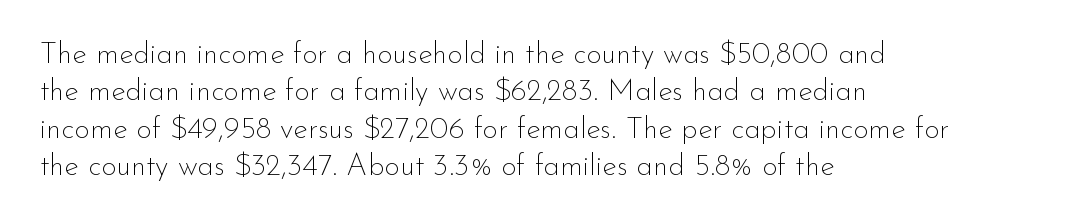
Q: Is the text bold? A: No.
Q: Is the text italic (slanted)? A: No, it is upright.
Q: Is the typeface a serif or a sans-serif typeface? A: Sans-serif.
Q: Is the text underlined? A: No.
Q: How is the paragraph aligned? A: Left-aligned.
Q: Is the spacing between letters normal or unusually wide? A: Normal.
Q: Is the spacing between lines tight, normal or loose? A: Normal.
Q: Width (condensed, normal, or wide)? A: Normal.
Q: Stroke contrast? A: Low.
Q: x-height? A: Small.
Q: Monospaced? A: No.
